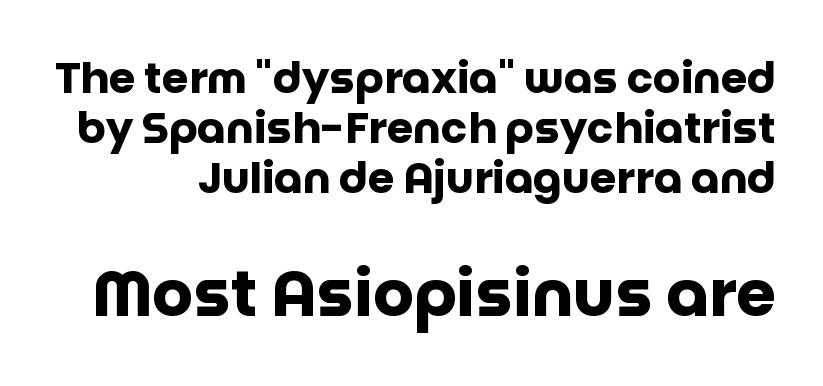
The image shows 64 px heavy sans-serif type, upright; set line spacing 1.16x, normal letter spacing, not underlined; the second (bottom) block is 1.49x larger; low stroke contrast and a large x-height.
